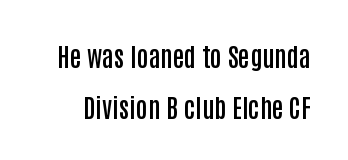
The image shows 26 px text type, upright; set loose line spacing (1.96x), normal letter spacing, not underlined.
